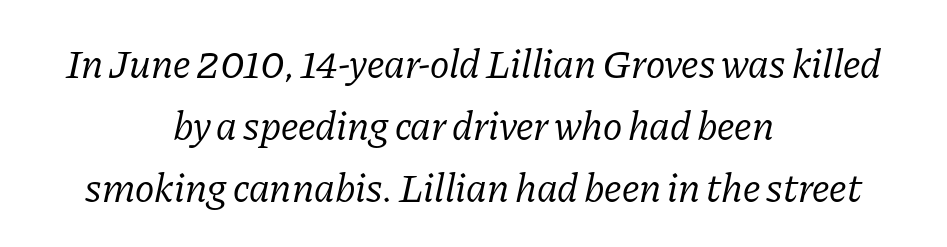
{"serif": "yes", "italic": "yes", "lean": "right", "slant_degrees": 11, "bold": "no", "weight": "regular", "width": "normal", "stroke_contrast": "low", "x_height": "medium", "monospaced": "no", "underline": "no", "align": "center", "line_spacing": "normal", "line_spacing_ratio": 1.51, "letter_spacing": "normal", "letter_spacing_em": 0.0, "glyph_px": 41}
